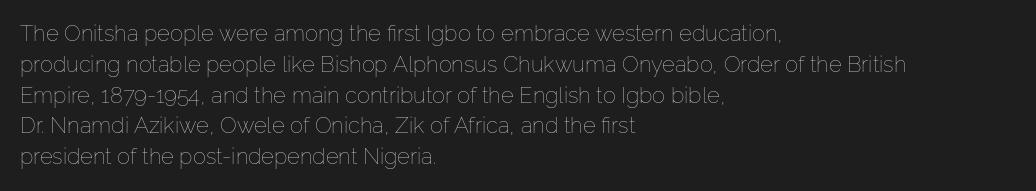
{"italic": "no", "bold": "no", "underline": "no", "align": "left", "line_spacing": "normal", "line_spacing_ratio": 1.4, "letter_spacing": "normal", "letter_spacing_em": 0.0, "glyph_px": 22}
